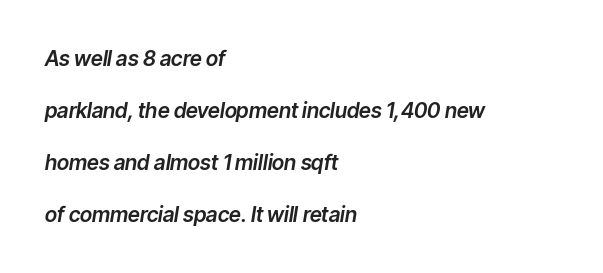
The image shows 21 px text type, italic (leaning right); set left-aligned, loose line spacing (2.47x), normal letter spacing, not underlined.
